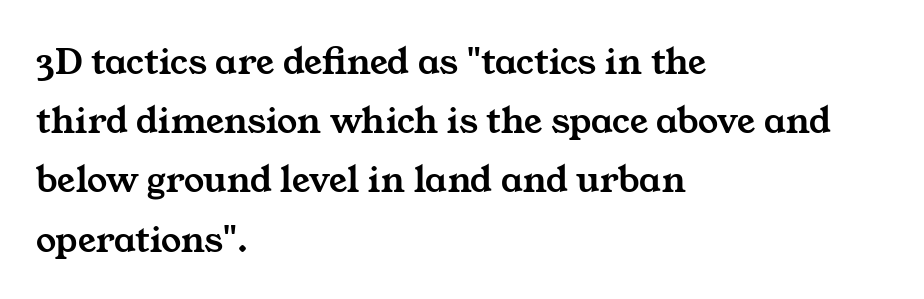
Q: Is the typeface a serif or a sans-serif typeface? A: Serif.
Q: Is the text underlined? A: No.
Q: How is the paragraph aligned? A: Left-aligned.
Q: Is the spacing between letters normal or unusually wide? A: Normal.
Q: Is the spacing between lines tight, normal or loose? A: Normal.
Q: Width (condensed, normal, or wide)? A: Wide.
Q: Stroke contrast? A: Medium.
Q: x-height? A: Medium.
Q: Monospaced? A: No.
